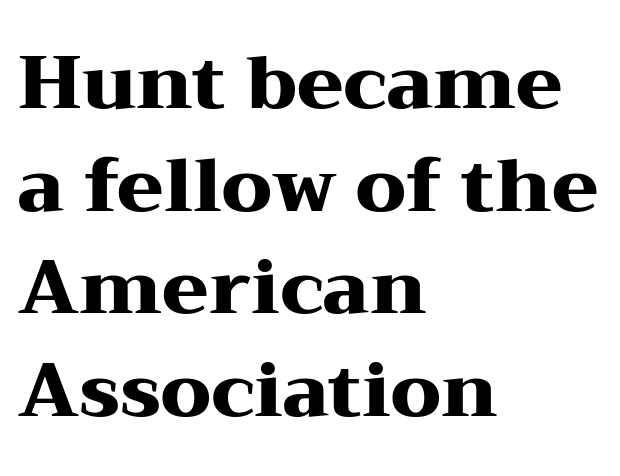
The image shows 75 px heavy, wide serif type, upright; set left-aligned, normal line spacing (1.37x), normal letter spacing, not underlined; medium stroke contrast and a medium x-height.
